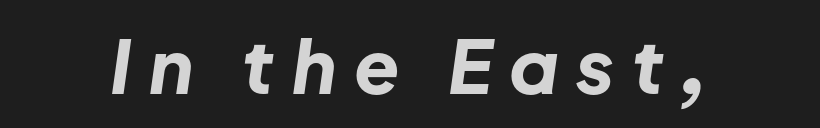
A typesetter would mark this as italic. Words appear elongated and porous because spacing is wide. Proportional: the letters do not fall into vertical columns. Descender tails drop into unmarked territory. Is the type bold? Yes — the strokes are clearly thick and heavy.
